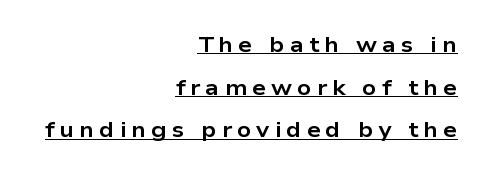
The image shows 22 px bold type, upright; set right-aligned, loose line spacing (1.94x), unusually wide letter spacing (+0.23 em), underlined.
